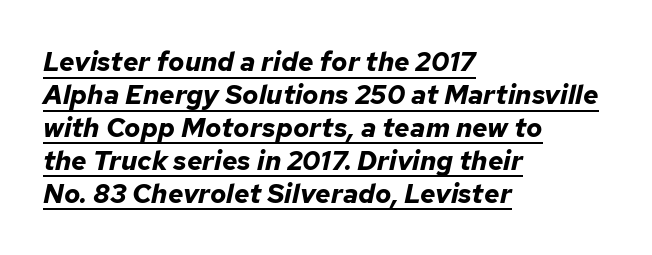
{"italic": "yes", "lean": "right", "slant_degrees": 12, "bold": "yes", "underline": "yes", "align": "left", "line_spacing_ratio": 1.22, "letter_spacing": "normal", "letter_spacing_em": 0.0, "glyph_px": 27}
